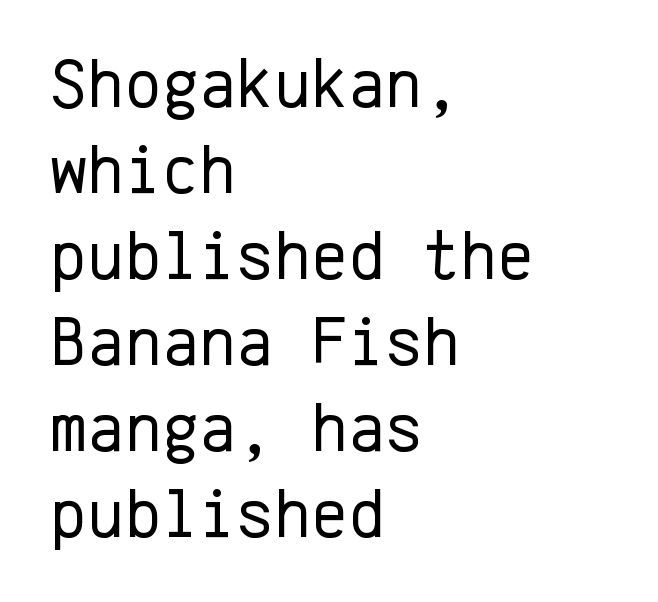
{"serif": "no", "italic": "no", "bold": "no", "weight": "regular", "width": "normal", "stroke_contrast": "low", "x_height": "medium", "monospaced": "yes", "underline": "no", "align": "left", "line_spacing_ratio": 1.21, "letter_spacing": "normal", "letter_spacing_em": 0.0, "glyph_px": 71}
